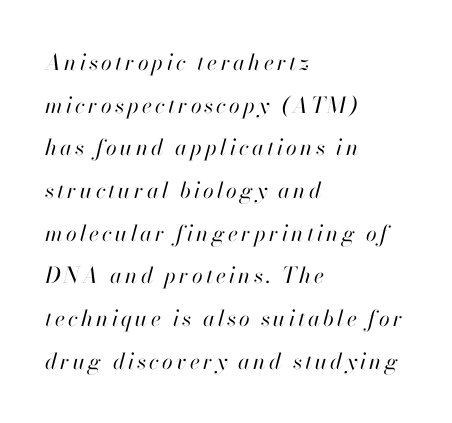
On a weight scale, this lands at 450 or below. Words float on clear page, feet unadorned. An italicized treatment has been applied to the whole sample. Line spacing here is loose.
